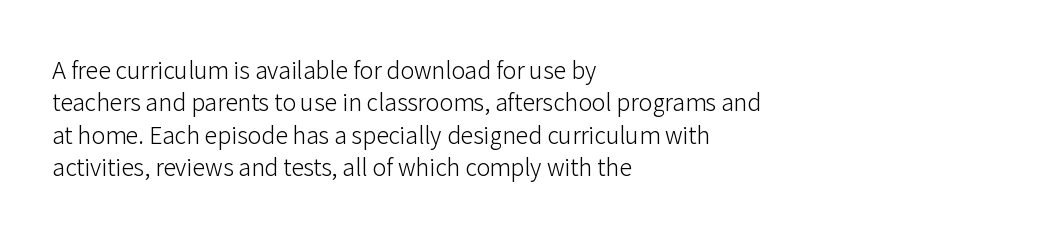
The tracking reads as untouched default to a designer's eye. Layout note: lines flush left. Students, observe: this is what conventionally led text looks like. Underline: absent.
